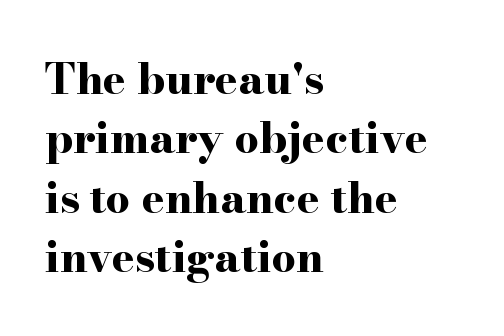
Q: Is the text bold? A: Yes.
Q: Is the text italic (slanted)? A: No, it is upright.
Q: Is the typeface a serif or a sans-serif typeface? A: Serif.
Q: Is the text underlined? A: No.
Q: How is the paragraph aligned? A: Left-aligned.
Q: Is the spacing between letters normal or unusually wide? A: Normal.
Q: Is the spacing between lines tight, normal or loose? A: Normal.
Q: Width (condensed, normal, or wide)? A: Wide.
Q: Stroke contrast? A: High.
Q: x-height? A: Small.
Q: Monospaced? A: No.
